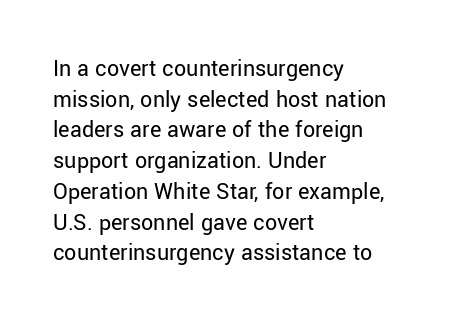
Q: Is the text bold? A: No.
Q: Is the text italic (slanted)? A: No, it is upright.
Q: Is the text underlined? A: No.
Q: How is the paragraph aligned? A: Left-aligned.
Q: Is the spacing between letters normal or unusually wide? A: Normal.
Q: Is the spacing between lines tight, normal or loose? A: Normal.
